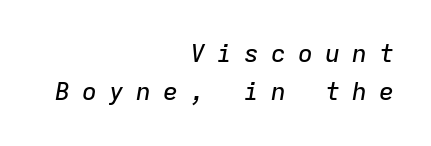
A typesetter would mark this as italic. There is plenty of visible air inserted between adjacent glyphs. What's the leading like? Ordinary, nothing unusual. Check under the words: just untouched page. A student would call this right alignment; a typographer would say flush right, rag left.
